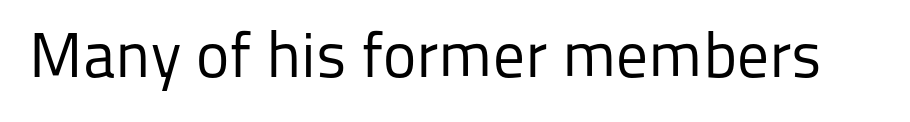
The image shows 63 px regular-weight sans-serif type, upright; set normal letter spacing, not underlined; low stroke contrast and a medium x-height.
